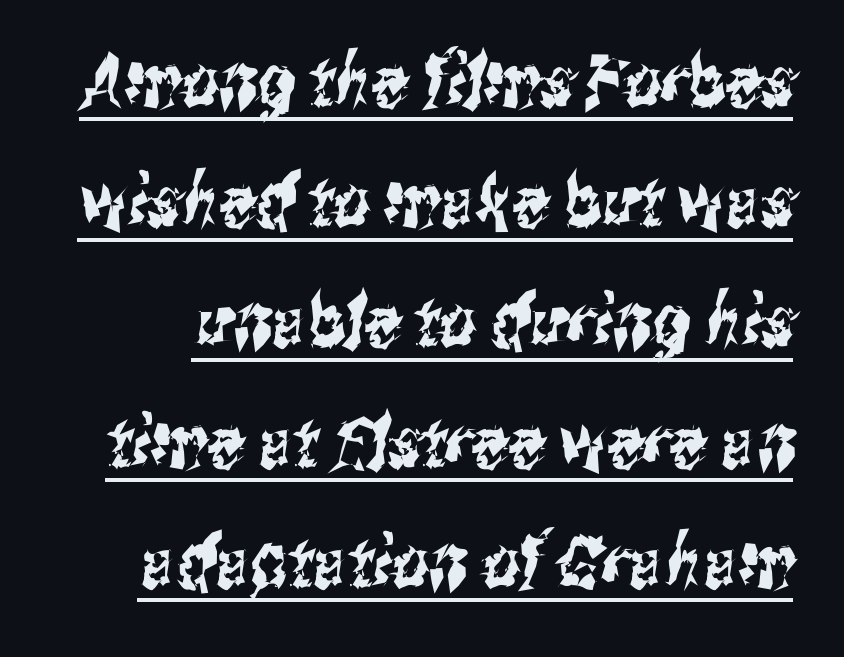
The image shows 72 px condensed sans-serif type; set normal line spacing (1.67x), normal letter spacing, underlined; medium stroke contrast and a medium x-height.
